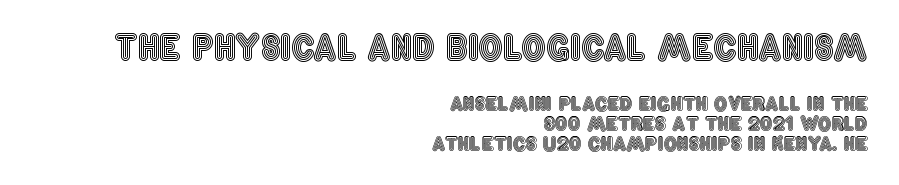
The image shows 34 px condensed type, upright; set right-aligned, tight line spacing (1.05x), normal letter spacing, not underlined; the first (top) block is 1.79x larger; a large x-height.
